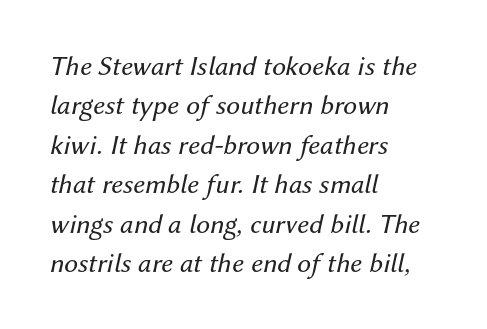
Q: Is the text bold? A: No.
Q: Is the text italic (slanted)? A: Yes, it leans right by about 12 degrees.
Q: Is the text underlined? A: No.
Q: How is the paragraph aligned? A: Left-aligned.
Q: Is the spacing between letters normal or unusually wide? A: Normal.
Q: Is the spacing between lines tight, normal or loose? A: Normal.
Q: Width (condensed, normal, or wide)? A: Normal.
Q: Stroke contrast? A: Medium.
Q: x-height? A: Medium.
Q: Monospaced? A: No.
